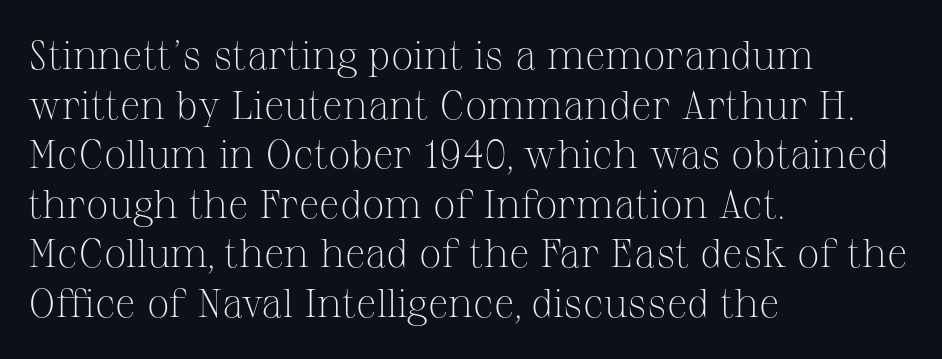
The image shows 40 px light serif type, upright; set left-aligned, line spacing 1.24x, normal letter spacing, not underlined; medium stroke contrast and a medium x-height.
